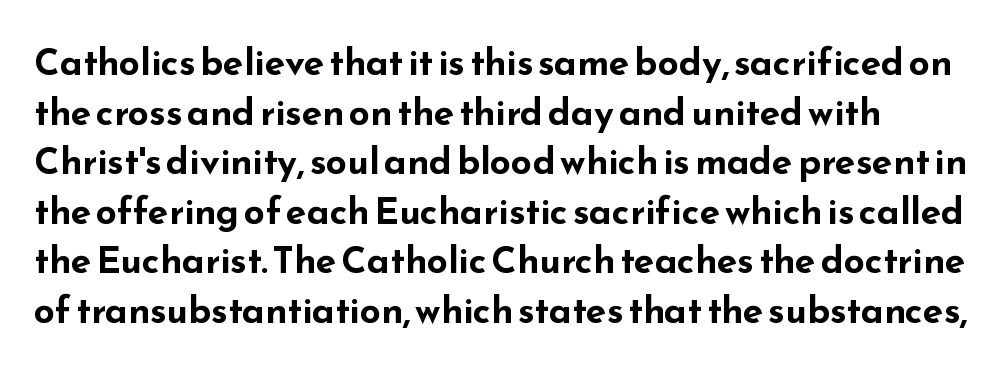
Q: Is the text bold? A: Yes.
Q: Is the text italic (slanted)? A: No, it is upright.
Q: Is the typeface a serif or a sans-serif typeface? A: Sans-serif.
Q: Is the text underlined? A: No.
Q: Is the spacing between letters normal or unusually wide? A: Normal.
Q: Is the spacing between lines tight, normal or loose? A: Normal.
Q: Width (condensed, normal, or wide)? A: Wide.
Q: Stroke contrast? A: Low.
Q: x-height? A: Small.
Q: Monospaced? A: No.
